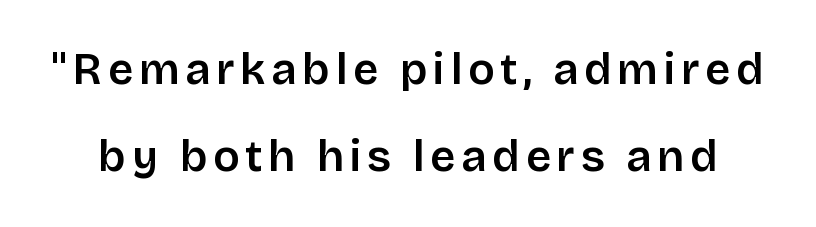
The image shows 44 px semibold sans-serif type, upright; set loose line spacing (1.98x), not underlined; low stroke contrast and a large x-height.
